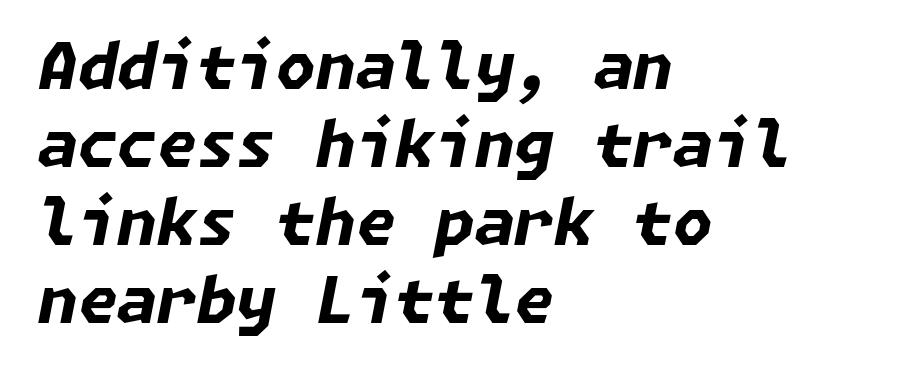
{"italic": "yes", "lean": "right", "slant_degrees": 11, "bold": "yes", "weight": "bold", "width": "normal", "stroke_contrast": "low", "x_height": "medium", "underline": "no", "align": "left", "line_spacing_ratio": 1.22, "letter_spacing": "normal", "letter_spacing_em": 0.0, "glyph_px": 64}
